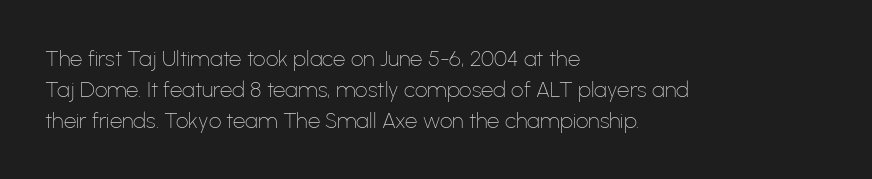
{"italic": "no", "bold": "no", "underline": "no", "align": "left", "line_spacing": "normal", "line_spacing_ratio": 1.4, "letter_spacing": "normal", "letter_spacing_em": 0.0, "glyph_px": 22}
